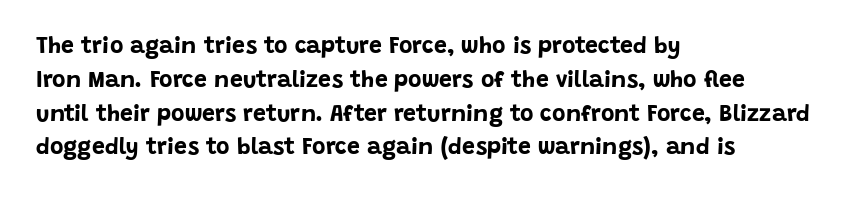
The image shows 23 px bold type, upright; set left-aligned, normal line spacing (1.47x), normal letter spacing, not underlined.
